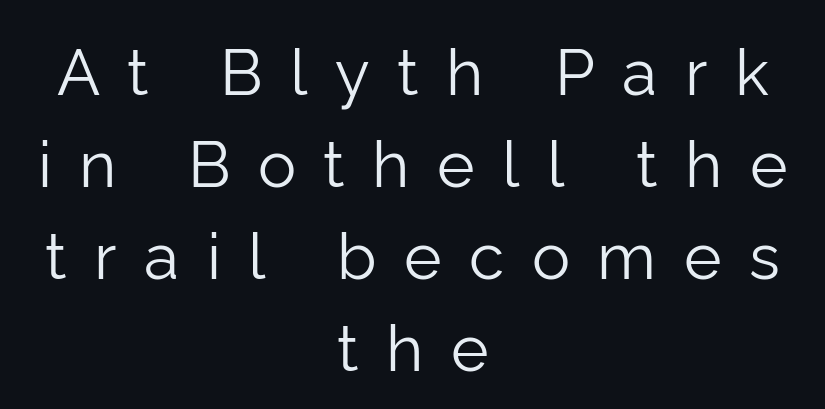
Q: Is the text bold? A: No.
Q: Is the text italic (slanted)? A: No, it is upright.
Q: Is the typeface a serif or a sans-serif typeface? A: Sans-serif.
Q: Is the text underlined? A: No.
Q: How is the paragraph aligned? A: Centered.
Q: Is the spacing between letters normal or unusually wide? A: Unusually wide.
Q: Is the spacing between lines tight, normal or loose? A: Normal.
Q: Width (condensed, normal, or wide)? A: Normal.
Q: Stroke contrast? A: Low.
Q: x-height? A: Medium.
Q: Monospaced? A: No.
